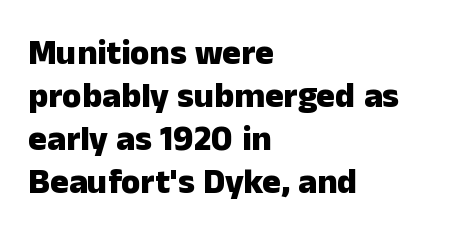
Heavy-handed strokes throughout: this text is bold. Each line starts at the same left margin while the right side varies. The font family rendered here belongs to the sans-serif group. A clean baseline with only descenders dipping below it. It's the straight-up-and-down kind of type.
